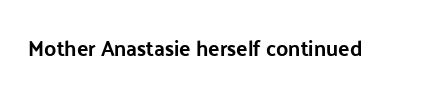
The image shows 21 px text type, upright; set normal letter spacing, not underlined.
